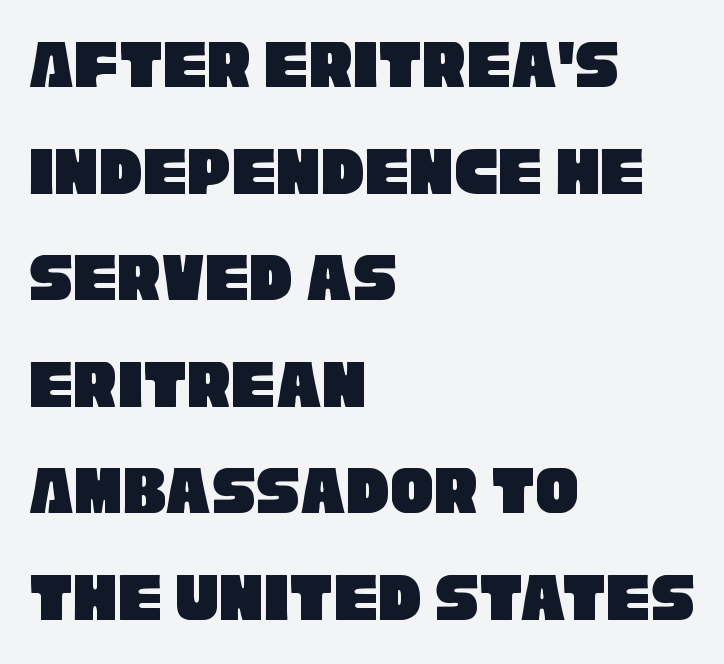
These lines keep a tight, regular rhythm from letter to letter. What kind of face is this? One without serifs — a sans. Spacing verdict: proportional, widths tailored to each character. The lines sit at an ordinary, default distance from one another. Left-aligned paragraph, ragged on the right.
